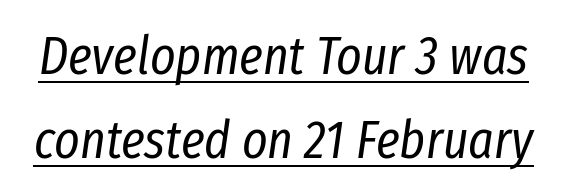
Think of a printed novel: that variable character pitch is what you see here. In terms of leading, this rendering sits right in the middle. The gaps between neighbouring characters are ordinary and unremarkable. Descenders here cross a horizontal rule under the line. These lines were composed using italics. Nothing heavy about these letters — not bold at all.
